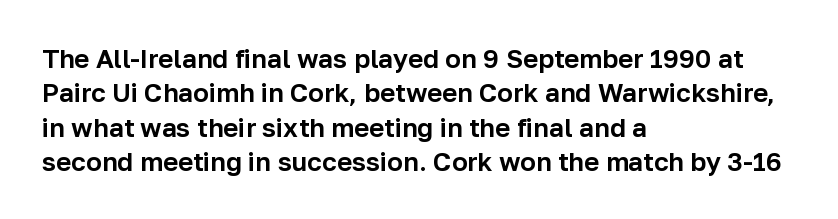
{"italic": "no", "underline": "no", "align": "left", "line_spacing": "normal", "line_spacing_ratio": 1.32, "letter_spacing": "normal", "letter_spacing_em": 0.0, "glyph_px": 26}
